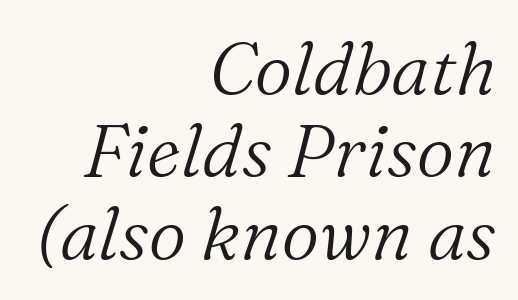
The image shows 73 px light serif type, italic (leaning right); set right-aligned, tight line spacing (1.13x), normal letter spacing, not underlined; medium stroke contrast and a medium x-height.
